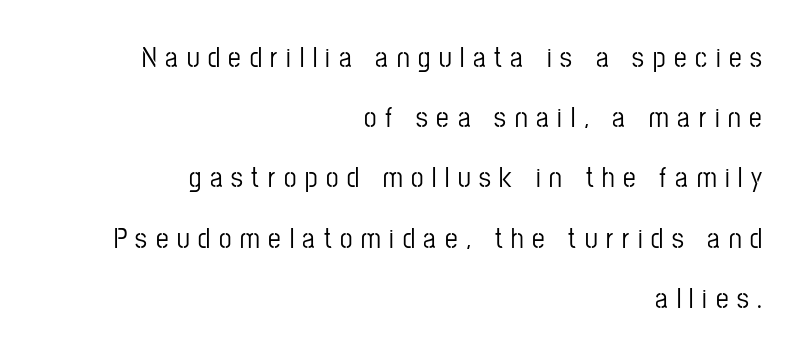
The image shows 28 px condensed sans-serif type, upright; set right-aligned, loose line spacing (2.15x), unusually wide letter spacing (+0.31 em), not underlined; low stroke contrast and a medium x-height.
